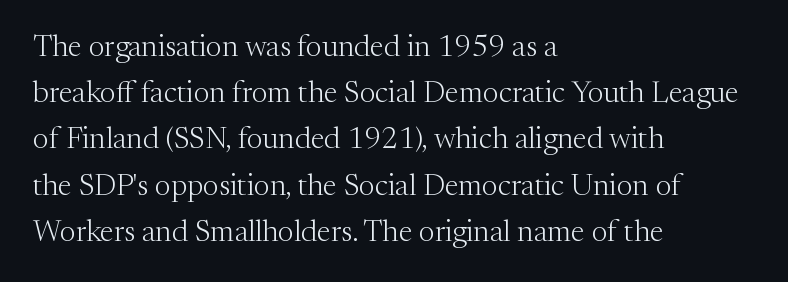
Each line starts at the same left margin while the right side varies. Look at the tracking — it's just the regular setting, nothing added. This sample keeps an unexceptional amount of space between lines. Stroke thickness stays within the range of a standard reading face or lighter. A typesetter would call this proportional, since set widths differ per character.
